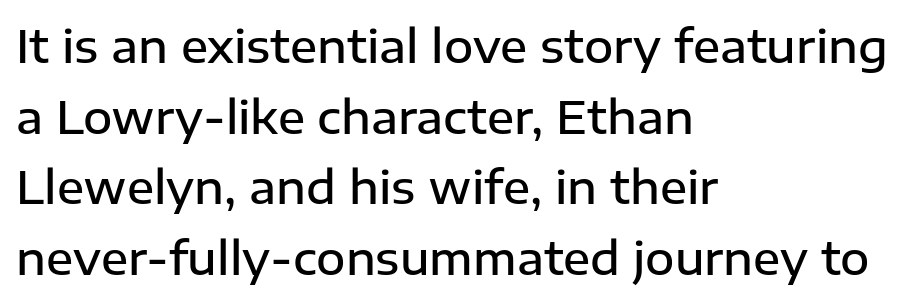
{"serif": "no", "italic": "no", "bold": "semi", "weight": "semibold", "width": "normal", "stroke_contrast": "low", "x_height": "medium", "monospaced": "no", "underline": "no", "align": "left", "line_spacing": "normal", "line_spacing_ratio": 1.57, "letter_spacing": "normal", "letter_spacing_em": 0.0, "glyph_px": 45}
